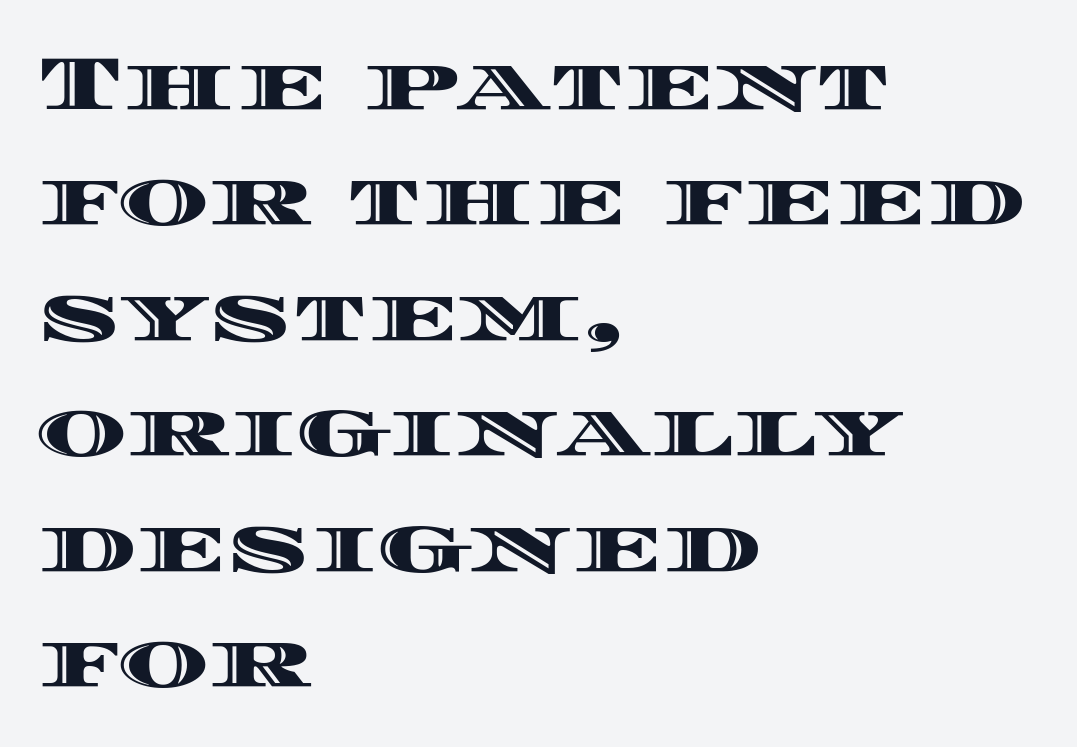
Q: Is the text italic (slanted)? A: No, it is upright.
Q: Is the text underlined? A: No.
Q: How is the paragraph aligned? A: Left-aligned.
Q: Is the spacing between letters normal or unusually wide? A: Normal.
Q: Is the spacing between lines tight, normal or loose? A: Normal.
Q: Width (condensed, normal, or wide)? A: Wide.
Q: x-height? A: Large.
Q: Monospaced? A: No.
